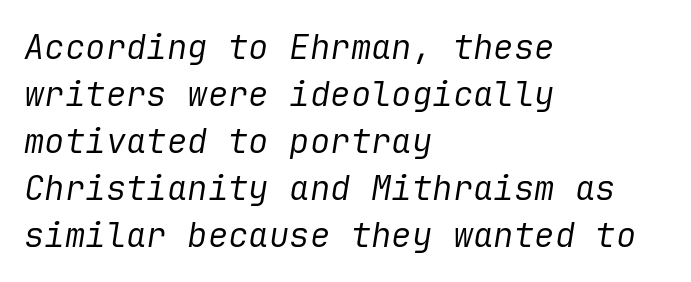
{"italic": "yes", "lean": "right", "slant_degrees": 9, "bold": "no", "weight": "regular", "width": "normal", "stroke_contrast": "low", "x_height": "medium", "underline": "no", "align": "left", "line_spacing": "normal", "line_spacing_ratio": 1.38, "letter_spacing": "normal", "letter_spacing_em": 0.0, "glyph_px": 34}
